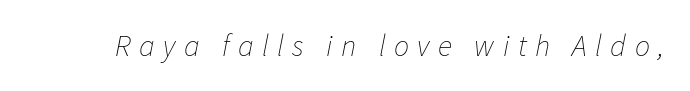
Q: Is the text bold? A: No.
Q: Is the text italic (slanted)? A: Yes, it leans right by about 11 degrees.
Q: Is the text underlined? A: No.
Q: Is the spacing between letters normal or unusually wide? A: Unusually wide.
Q: Width (condensed, normal, or wide)? A: Normal.
Q: Stroke contrast? A: Low.
Q: x-height? A: Medium.
Q: Monospaced? A: No.
